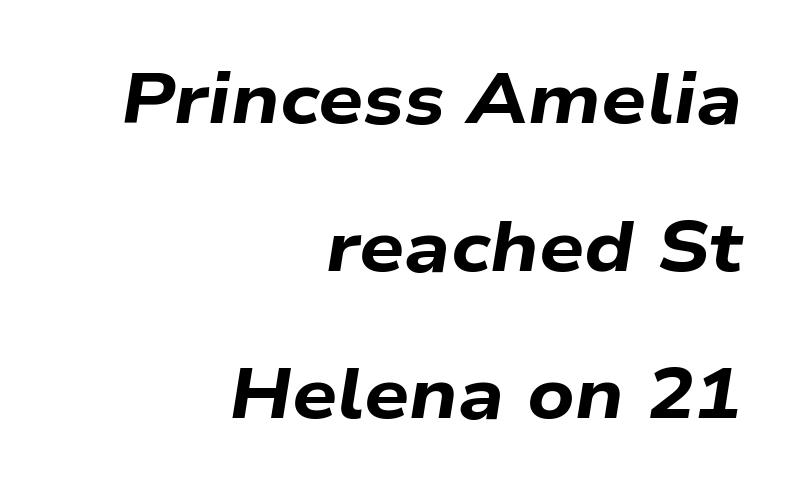
{"italic": "yes", "lean": "right", "slant_degrees": 9, "bold": "yes", "weight": "bold", "width": "wide", "stroke_contrast": "low", "x_height": "medium", "monospaced": "no", "underline": "no", "align": "right", "line_spacing": "loose", "line_spacing_ratio": 2.08, "letter_spacing": "normal", "letter_spacing_em": 0.0, "glyph_px": 71}
